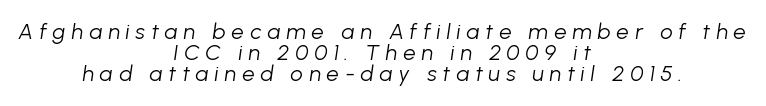
Centered paragraph, ragged on both sides. This is not heavy type; no bold has been used. Each word looks stretched out because of the extra space between its letters. Quick note: interline space is minimal. Italic? Definitely — the glyphs are oblique. Underlining? Definitely not there.
